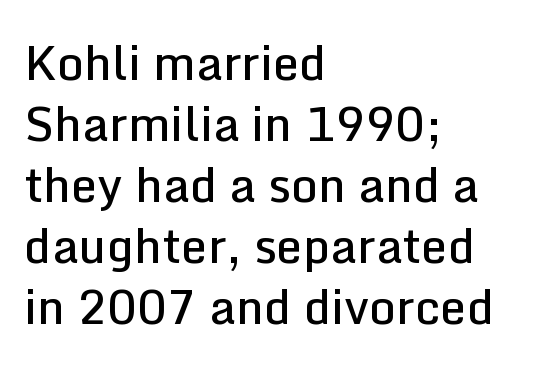
Q: Is the text bold? A: Semi-bold.
Q: Is the text italic (slanted)? A: No, it is upright.
Q: Is the typeface a serif or a sans-serif typeface? A: Sans-serif.
Q: Is the text underlined? A: No.
Q: How is the paragraph aligned? A: Left-aligned.
Q: Is the spacing between letters normal or unusually wide? A: Normal.
Q: Is the spacing between lines tight, normal or loose? A: Normal.
Q: Width (condensed, normal, or wide)? A: Normal.
Q: Stroke contrast? A: Low.
Q: x-height? A: Medium.
Q: Monospaced? A: No.
